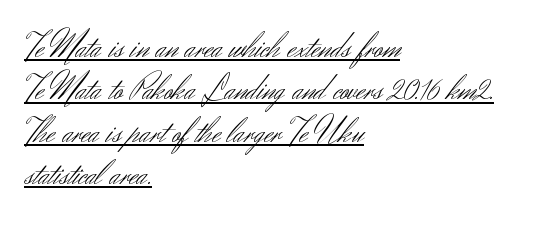
Tracking value appears to be zero — textbook default spacing. Line beginnings align vertically; line endings do not. This rendering features underlined lettering. Think standard paragraph weight, or any step lighter than that. A typesetter would call this proportional, since set widths differ per character.
